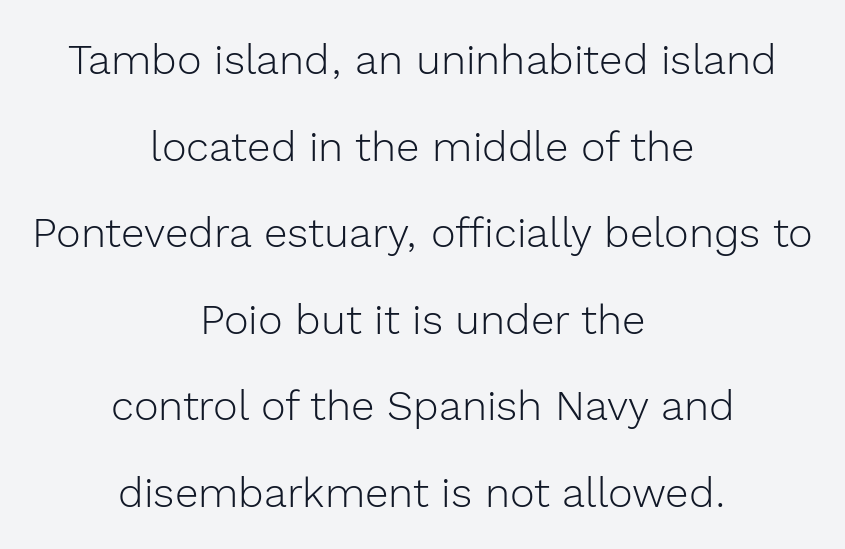
The rendering uses a large line-height, opening up the rows. Regarding serifs, this sample does without them. A student would call this center alignment; a typographer would say set centered. These lines are rendered in a variable-pitch font. How are the letters spaced? Ordinarily, with no added tracking.
